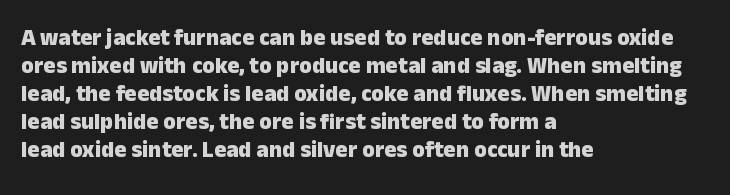
Look at the stroke-to-counter ratio: heavy, a bold. Ordinary non-slanted type is in use. The baseline area is clear. The setting favours the left margin, as ordinary paragraphs usually do. Look at the tracking — it's just the regular setting, nothing added.
